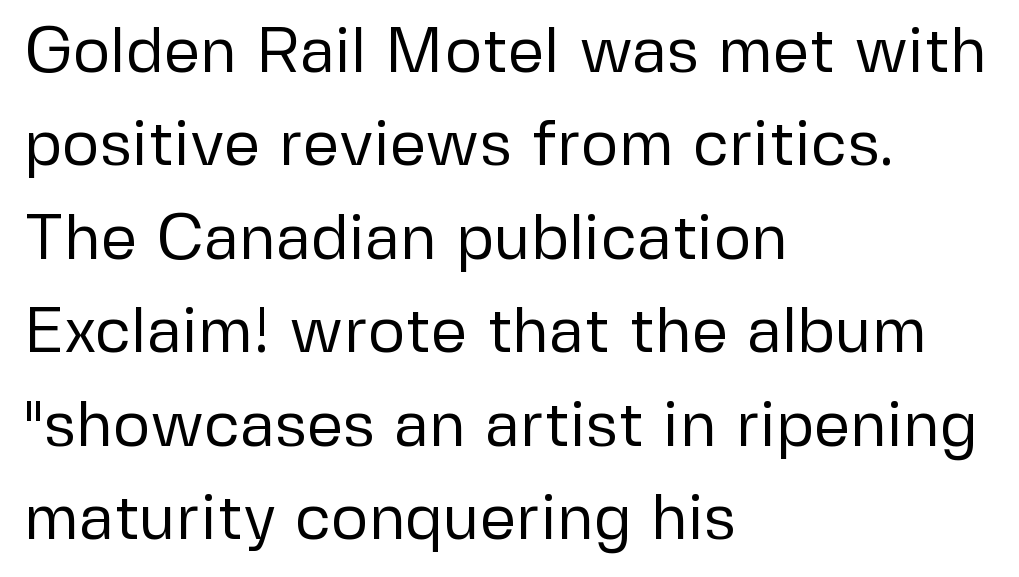
{"serif": "no", "italic": "no", "bold": "no", "weight": "regular", "width": "normal", "stroke_contrast": "low", "x_height": "medium", "monospaced": "no", "underline": "no", "align": "left", "line_spacing": "normal", "line_spacing_ratio": 1.46, "letter_spacing": "normal", "letter_spacing_em": 0.0, "glyph_px": 64}
